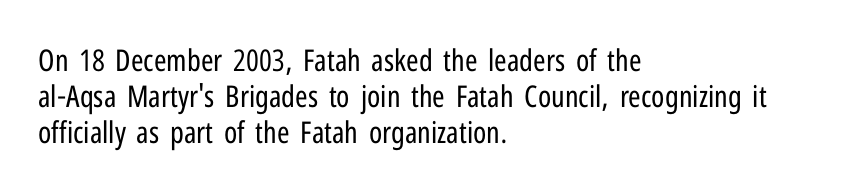
Q: Is the text bold? A: No.
Q: Is the text italic (slanted)? A: No, it is upright.
Q: Is the typeface a serif or a sans-serif typeface? A: Sans-serif.
Q: Is the text underlined? A: No.
Q: How is the paragraph aligned? A: Left-aligned.
Q: Is the spacing between letters normal or unusually wide? A: Normal.
Q: Width (condensed, normal, or wide)? A: Condensed.
Q: Stroke contrast? A: Low.
Q: x-height? A: Medium.
Q: Monospaced? A: No.
